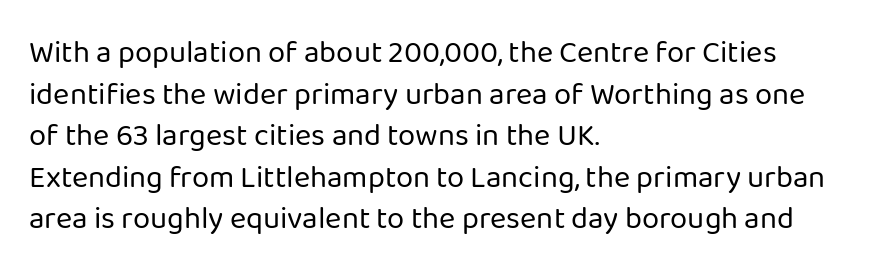
Q: Is the text bold? A: No.
Q: Is the text italic (slanted)? A: No, it is upright.
Q: Is the typeface a serif or a sans-serif typeface? A: Sans-serif.
Q: Is the text underlined? A: No.
Q: How is the paragraph aligned? A: Left-aligned.
Q: Is the spacing between letters normal or unusually wide? A: Normal.
Q: Is the spacing between lines tight, normal or loose? A: Normal.
Q: Width (condensed, normal, or wide)? A: Normal.
Q: Stroke contrast? A: Low.
Q: x-height? A: Medium.
Q: Monospaced? A: No.
